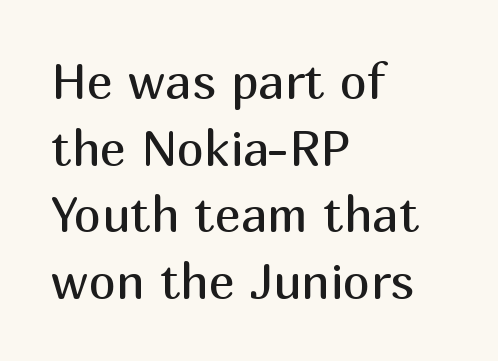
Letters have the restrained weight of plain body copy at most. Nobody touched the tracking dial on this one. A typesetter would call this proportional, since set widths differ per character. A roman cut, with each character standing at attention. A student would call this left alignment; a typographer would say flush left, rag right. What kind of face is this? One without serifs — a sans.
